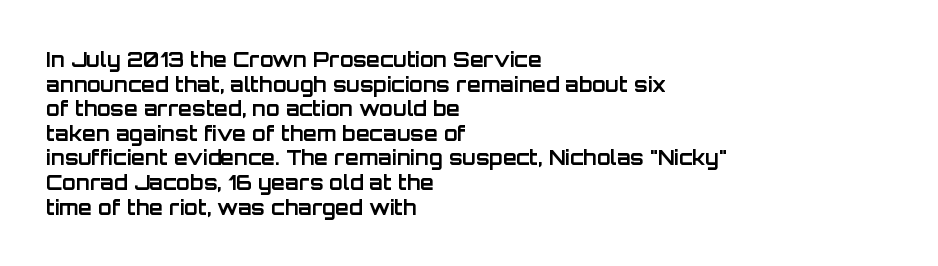
Q: Is the text bold? A: Yes.
Q: Is the text italic (slanted)? A: No, it is upright.
Q: Is the text underlined? A: No.
Q: How is the paragraph aligned? A: Left-aligned.
Q: Is the spacing between letters normal or unusually wide? A: Normal.
